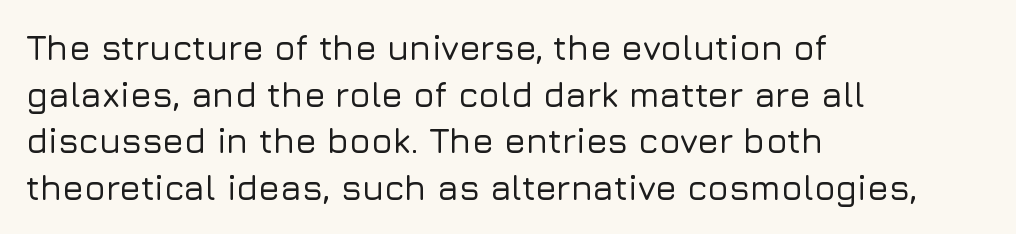
The image shows 35 px sans-serif type, upright; set left-aligned, normal line spacing (1.33x), normal letter spacing, not underlined; low stroke contrast and a medium x-height.
